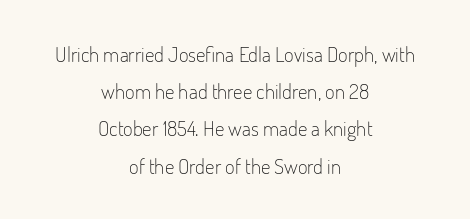
{"italic": "no", "bold": "no", "underline": "no", "align": "center", "line_spacing_ratio": 1.77, "letter_spacing": "normal", "letter_spacing_em": 0.0, "glyph_px": 21}
